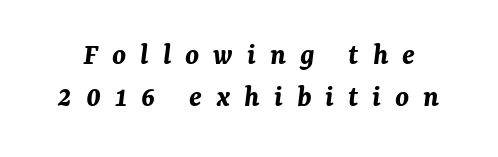
The image shows 31 px bold type, italic (leaning right); set normal line spacing (1.36x), unusually wide letter spacing (+0.45 em), not underlined; medium stroke contrast and a medium x-height.
